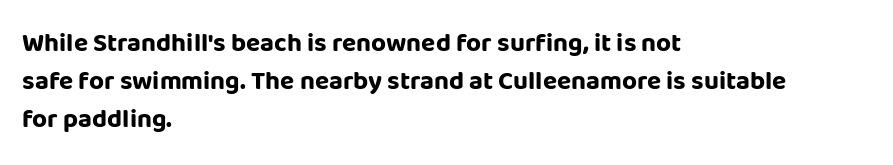
{"italic": "no", "bold": "yes", "underline": "no", "align": "left", "line_spacing": "normal", "line_spacing_ratio": 1.46, "letter_spacing": "normal", "letter_spacing_em": 0.0, "glyph_px": 26}
